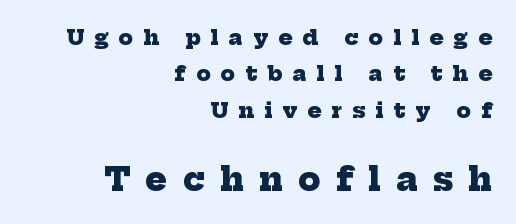
{"serif": "yes", "bold": "yes", "weight": "heavy", "width": "normal", "stroke_contrast": "low", "x_height": "medium", "monospaced": "no", "underline": "no", "align": "right", "line_spacing_ratio": 1.73, "letter_spacing": "wide", "letter_spacing_em": 0.48, "larger_block": "second", "size_ratio": 1.52, "glyph_px": 32}
